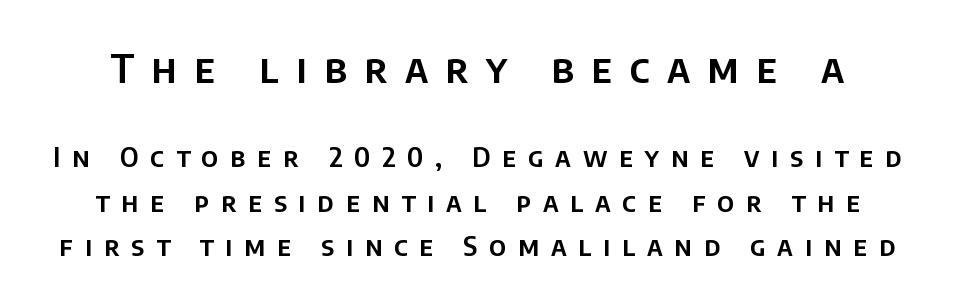
Q: Is the text italic (slanted)? A: No, it is upright.
Q: Is the typeface a serif or a sans-serif typeface? A: Sans-serif.
Q: Is the text underlined? A: No.
Q: Is the spacing between letters normal or unusually wide? A: Unusually wide.
Q: Is the spacing between lines tight, normal or loose? A: Normal.
Q: Which block of text is set in a larger size, the first (top) or the second (bottom)? A: The first (top) one.
Q: Width (condensed, normal, or wide)? A: Normal.
Q: Stroke contrast? A: Low.
Q: x-height? A: Large.
Q: Monospaced? A: No.
